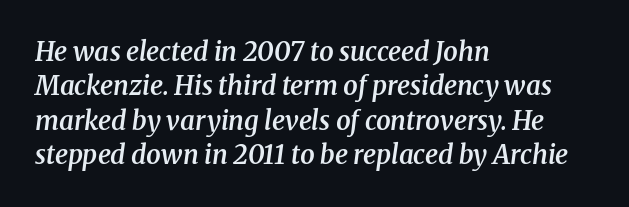
{"italic": "yes", "lean": "right", "slant_degrees": 8, "bold": "semi", "underline": "no", "align": "left", "line_spacing": "normal", "line_spacing_ratio": 1.32, "letter_spacing": "normal", "letter_spacing_em": 0.0, "glyph_px": 26}
